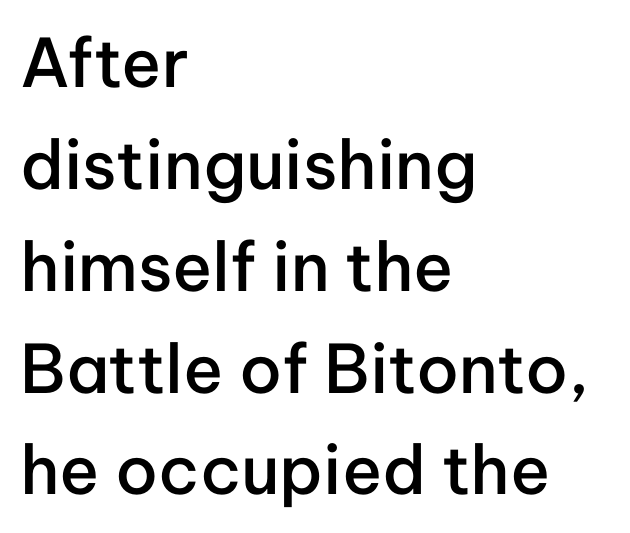
The image shows 67 px semibold sans-serif type, upright; set left-aligned, normal line spacing (1.52x), normal letter spacing, not underlined; low stroke contrast and a medium x-height.
